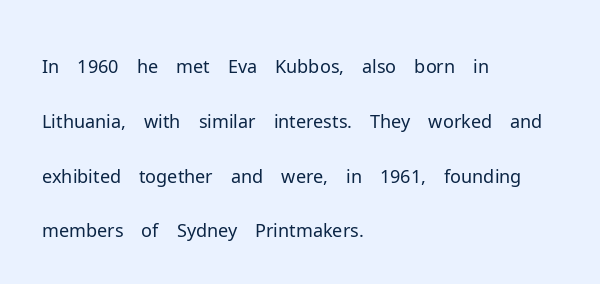
The image shows 37 px light sans-serif type, upright; set left-aligned, normal line spacing (1.48x), normal letter spacing, not underlined; low stroke contrast and a medium x-height.
